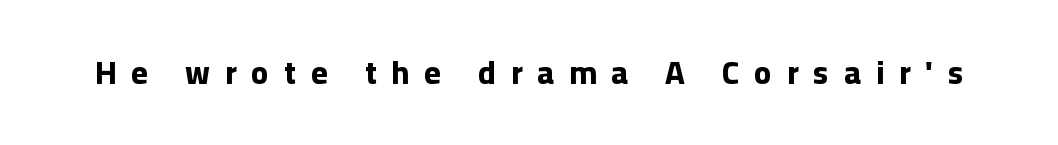
The glyphs in this specimen are sans serif. Glance below the letters and you will spot only blank space. Tracking value appears strongly positive — letters spread wide. Notice how the stems are strictly vertical — no italics here. Do the characters align in a grid? No, the font is proportional.
